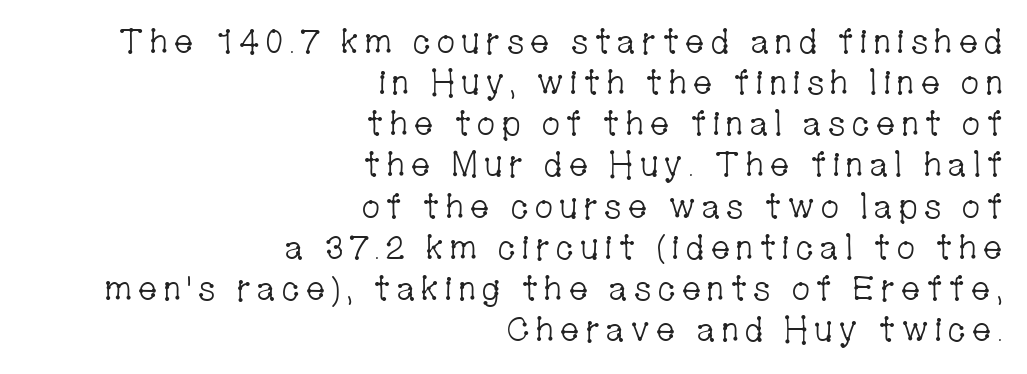
The image shows 34 px light, condensed serif type, upright; set right-aligned, line spacing 1.21x, not underlined; low stroke contrast and a medium x-height.
